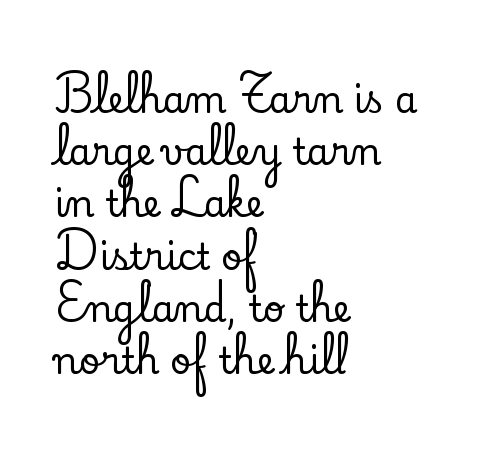
The vertical gap from one line to the next is medium. A typesetter would label this face a serif. Alignment: flush left. Nothing unusual about the tracking: characters are spaced as the font intends.
